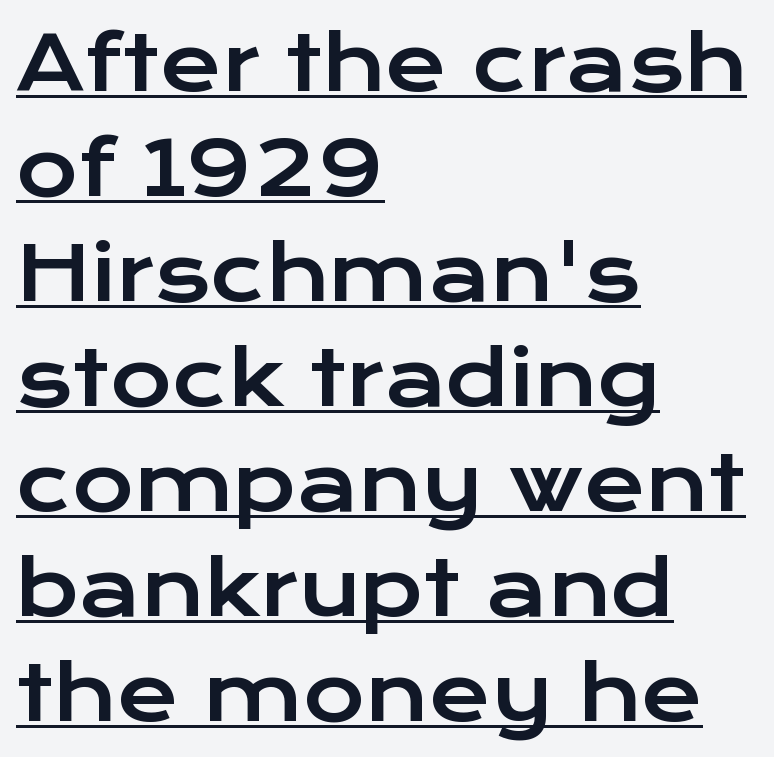
{"serif": "no", "italic": "no", "width": "wide", "stroke_contrast": "low", "x_height": "medium", "monospaced": "no", "underline": "yes", "align": "left", "line_spacing": "normal", "line_spacing_ratio": 1.4, "letter_spacing": "normal", "letter_spacing_em": 0.0, "glyph_px": 75}
